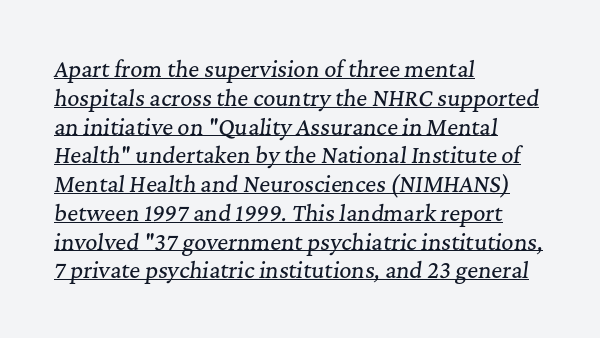
{"italic": "yes", "lean": "right", "slant_degrees": 7, "underline": "yes", "align": "left", "line_spacing": "normal", "line_spacing_ratio": 1.37, "letter_spacing": "normal", "letter_spacing_em": 0.0, "glyph_px": 21}
